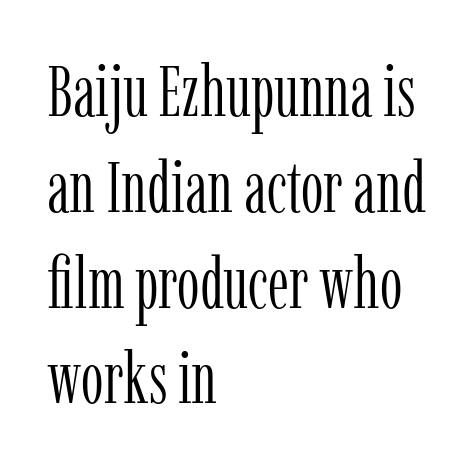
Spacing verdict: proportional, widths tailored to each character. Nope, not italic — everything's standing straight. The space between consecutive lines is moderate. The line texture is even and compact thanks to regular tracking.
